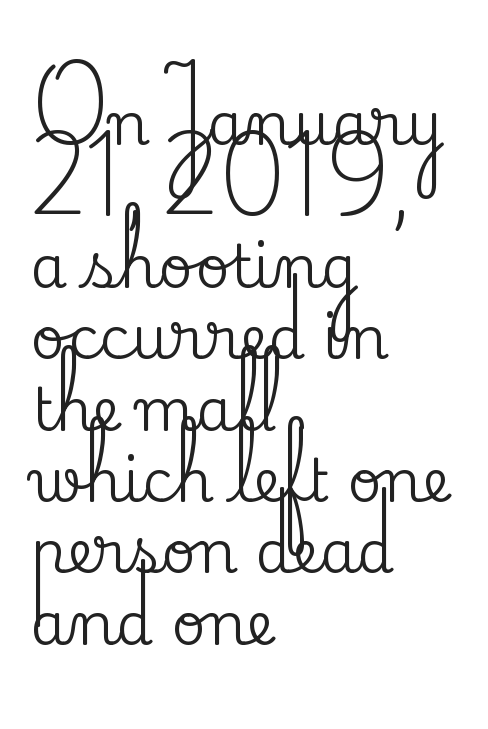
{"serif": "yes", "italic": "no", "width": "normal", "stroke_contrast": "medium", "x_height": "small", "monospaced": "no", "underline": "no", "align": "left", "line_spacing_ratio": 1.21, "letter_spacing": "normal", "letter_spacing_em": 0.0, "glyph_px": 59}
